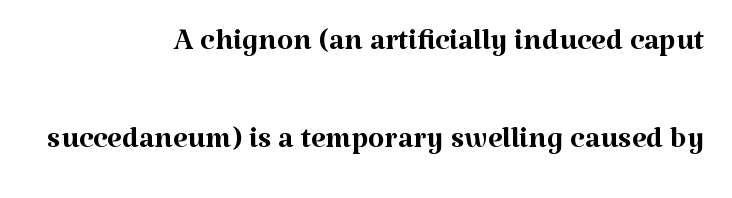
The image shows 42 px regular-weight serif type, upright; set right-aligned, loose line spacing (2.34x), normal letter spacing, not underlined; medium stroke contrast and a medium x-height.
